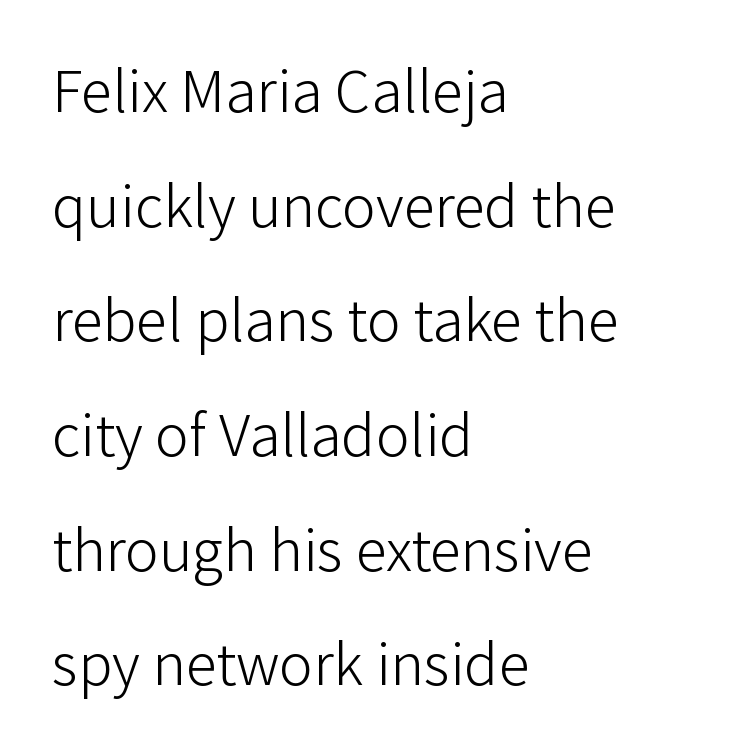
The glyphs are unaccompanied by any horizontal stroke below them. Characters follow at the spacing the type designer built in. Posture: straight, roman, zero tilt. Horizontally, the lines are justified to the leading edge only. Do the characters align in a grid? No, the font is proportional.
